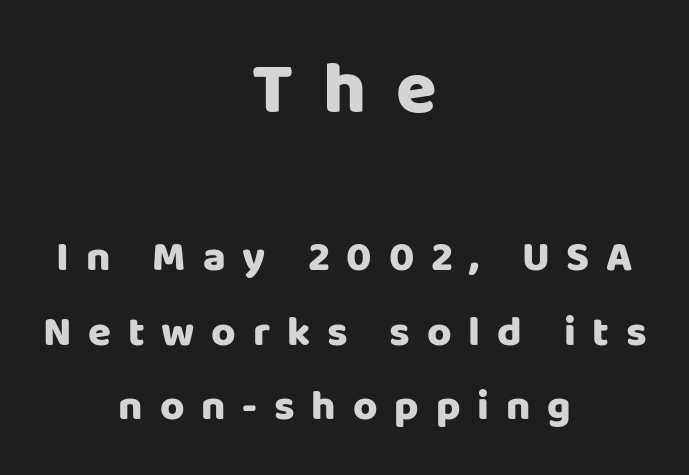
{"serif": "no", "italic": "no", "bold": "yes", "weight": "heavy", "width": "normal", "stroke_contrast": "low", "x_height": "large", "monospaced": "no", "underline": "no", "align": "center", "line_spacing_ratio": 1.78, "letter_spacing": "wide", "letter_spacing_em": 0.4, "larger_block": "first", "size_ratio": 1.76, "glyph_px": 74}
